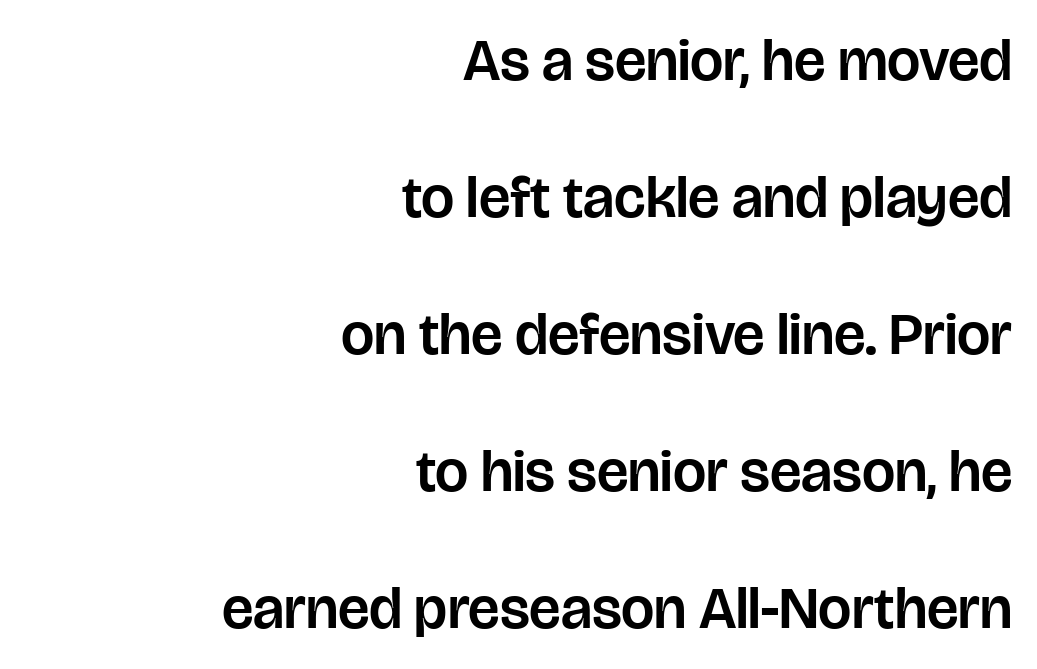
{"serif": "no", "italic": "no", "width": "normal", "stroke_contrast": "low", "x_height": "large", "monospaced": "no", "underline": "no", "align": "right", "line_spacing": "loose", "line_spacing_ratio": 2.32, "letter_spacing": "normal", "letter_spacing_em": 0.0, "glyph_px": 59}
